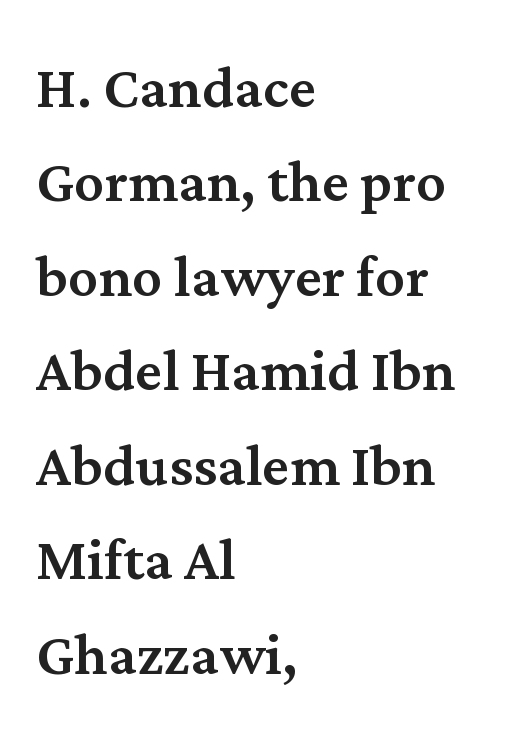
The lettering stays uniformly vertical, giving the passage a roman look. The compositor pushed each line to the left boundary. Glance below the letters and you will spot only blank space. There is no visible air inserted between adjacent glyphs. This sample has the flowing, uneven cadence of proportional lettering. A serif font was chosen for this passage.
